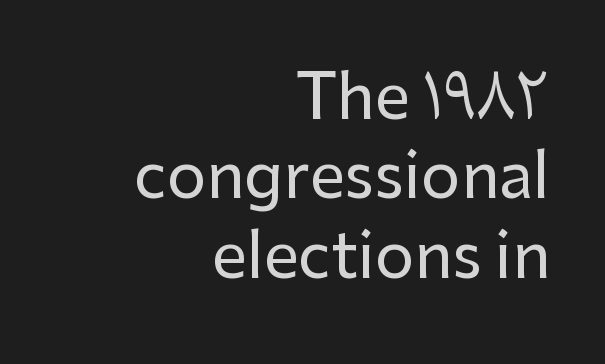
{"serif": "no", "italic": "no", "width": "normal", "stroke_contrast": "low", "x_height": "medium", "monospaced": "no", "underline": "no", "align": "right", "line_spacing": "normal", "line_spacing_ratio": 1.28, "letter_spacing": "normal", "letter_spacing_em": 0.0, "glyph_px": 62}
